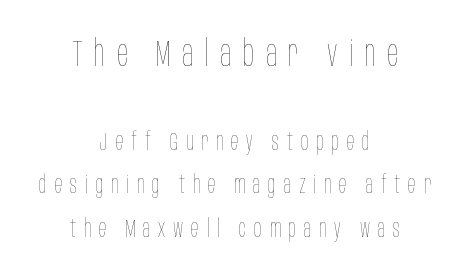
The rendering uses natural spacing where letterforms have individual widths. The axis of the letterforms is exactly vertical. Of the two passages, the one on top uses the larger point size. Clear beneath every line of the passage. This sample is center-justified, so both line endings float freely. The letters look calm and open, with moderate or lighter stems.
